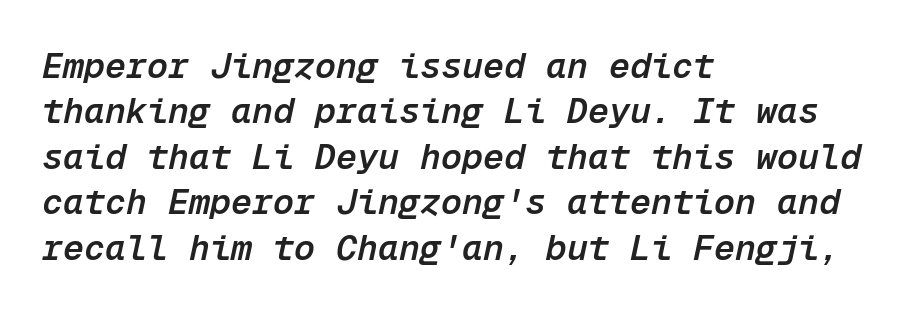
{"italic": "yes", "lean": "right", "slant_degrees": 12, "bold": "semi", "weight": "semibold", "width": "normal", "stroke_contrast": "low", "x_height": "medium", "monospaced": "yes", "underline": "no", "align": "left", "line_spacing": "normal", "line_spacing_ratio": 1.3, "letter_spacing": "normal", "letter_spacing_em": 0.0, "glyph_px": 35}
